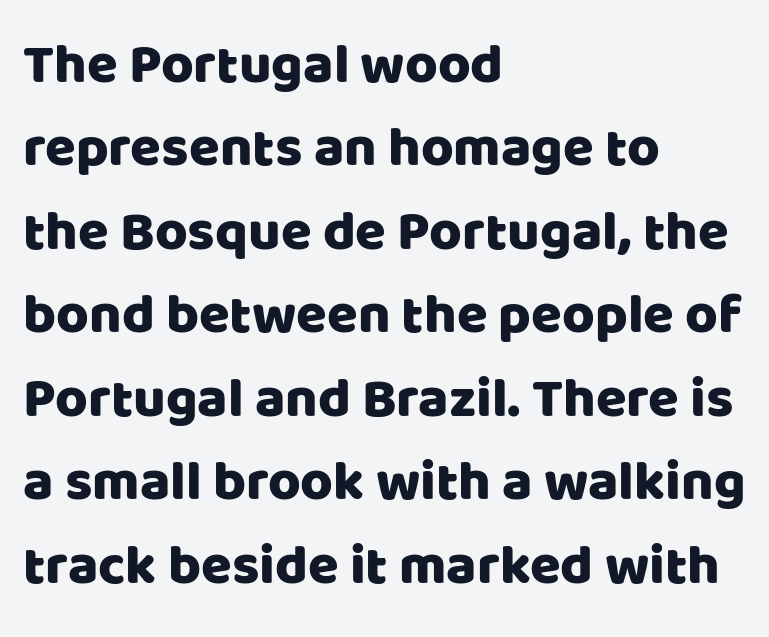
Characters follow at the spacing the type designer built in. Character widths vary here, with narrow letters taking less room than wide ones. A typesetter would label this face a sans. Is the block centered? No — it sits flush against the left margin. Rows of type keep a routine distance in the vertical direction.
